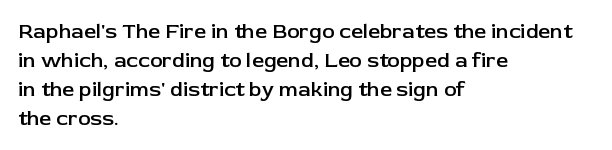
Q: Is the text bold? A: Semi-bold.
Q: Is the text italic (slanted)? A: No, it is upright.
Q: Is the text underlined? A: No.
Q: How is the paragraph aligned? A: Left-aligned.
Q: Is the spacing between letters normal or unusually wide? A: Normal.
Q: Is the spacing between lines tight, normal or loose? A: Normal.
